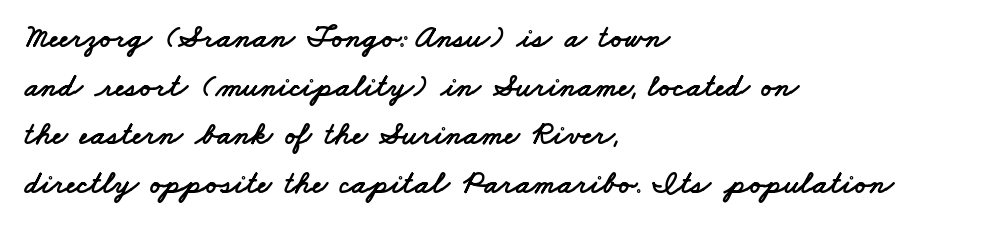
Q: Is the typeface a serif or a sans-serif typeface? A: Sans-serif.
Q: Is the text underlined? A: No.
Q: How is the paragraph aligned? A: Left-aligned.
Q: Is the spacing between letters normal or unusually wide? A: Normal.
Q: Is the spacing between lines tight, normal or loose? A: Normal.
Q: Width (condensed, normal, or wide)? A: Wide.
Q: Stroke contrast? A: Low.
Q: x-height? A: Small.
Q: Monospaced? A: No.
